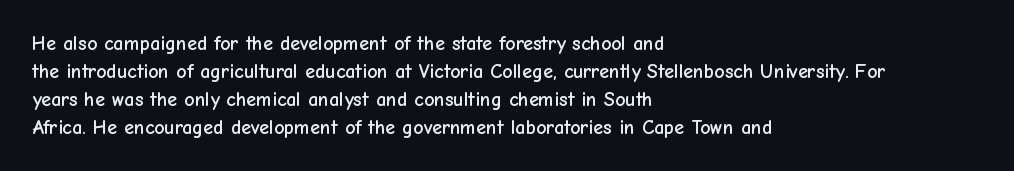
Q: Is the text italic (slanted)? A: No, it is upright.
Q: Is the text underlined? A: No.
Q: How is the paragraph aligned? A: Left-aligned.
Q: Is the spacing between letters normal or unusually wide? A: Normal.
Q: Is the spacing between lines tight, normal or loose? A: Normal.
